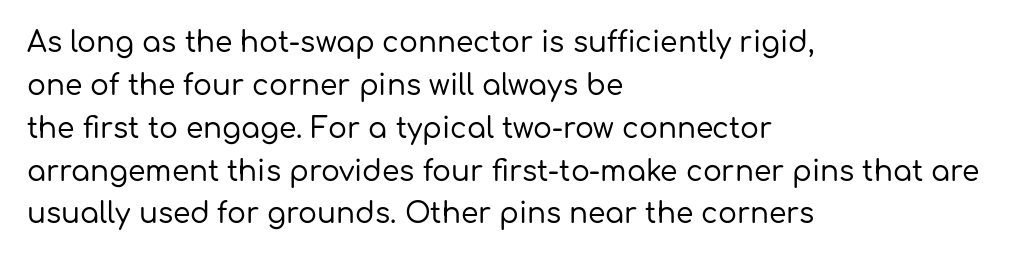
{"serif": "no", "italic": "no", "width": "normal", "stroke_contrast": "low", "x_height": "medium", "monospaced": "no", "underline": "no", "align": "left", "line_spacing": "normal", "line_spacing_ratio": 1.53, "letter_spacing": "normal", "letter_spacing_em": 0.0, "glyph_px": 28}
